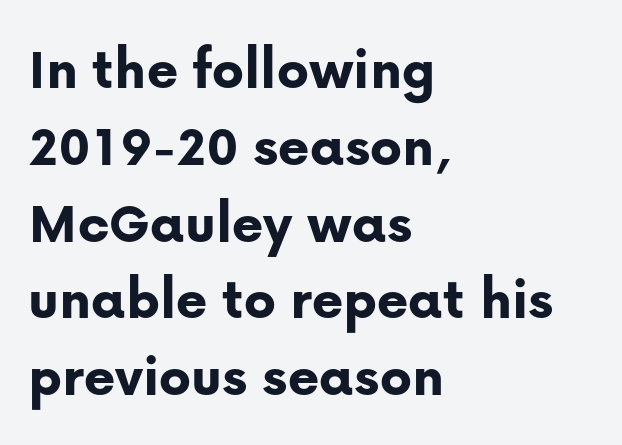
The string is rendered with underlining switched off. On the weight axis this lands at bold, roughly 700. Typographically, this falls in the sans-serif category. There is no visible air inserted between adjacent glyphs.
